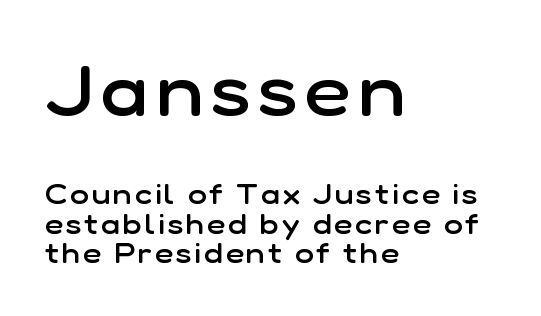
The image shows 71 px semibold sans-serif type, upright; set left-aligned, tight line spacing (1.05x), not underlined; the first (top) block is 2.54x larger; low stroke contrast and a medium x-height.
